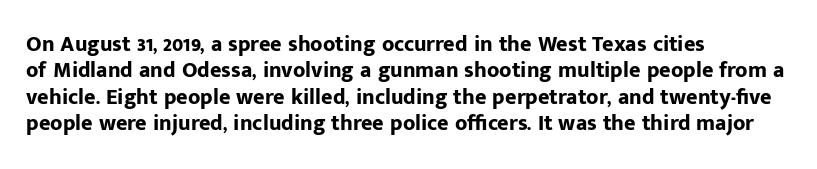
{"italic": "no", "bold": "yes", "underline": "no", "align": "left", "line_spacing_ratio": 1.2, "letter_spacing": "normal", "letter_spacing_em": 0.0, "glyph_px": 22}
